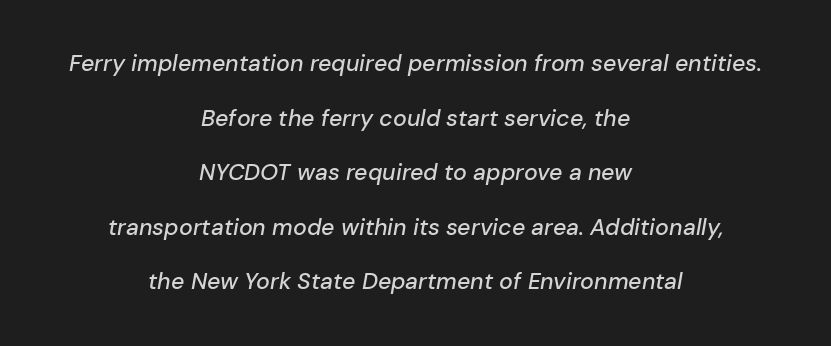
In terms of letterspacing, this is plain default setting. Bare-footed words on every line. This sample is center-justified, so both line endings float freely. You could fit nearly another row in the gap between these rows. There's an unmistakable incline to the writing here.
